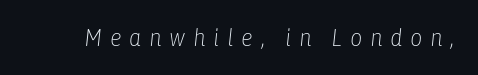
The image shows 24 px text type, italic (leaning right); set unusually wide letter spacing (+0.32 em), not underlined.
